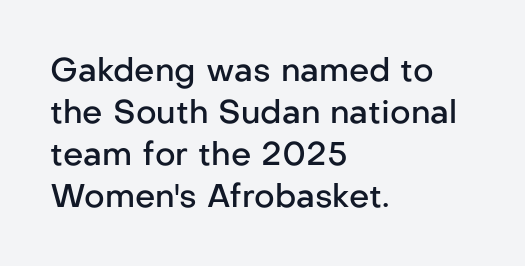
{"serif": "no", "italic": "no", "bold": "semi", "weight": "semibold", "width": "normal", "stroke_contrast": "low", "x_height": "medium", "monospaced": "no", "underline": "no", "align": "left", "line_spacing": "normal", "line_spacing_ratio": 1.31, "letter_spacing": "normal", "letter_spacing_em": 0.0, "glyph_px": 32}
